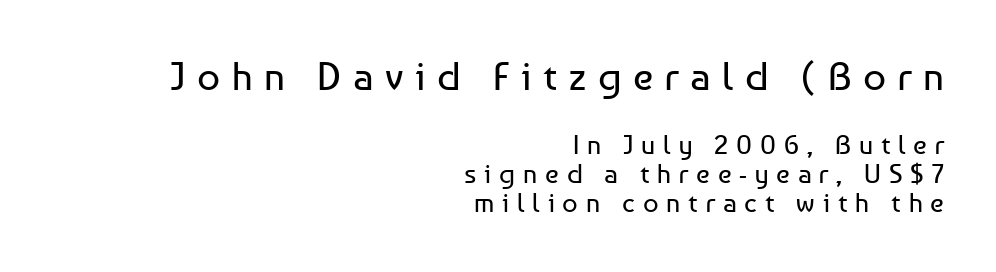
This reads as an unemphasized weight, regular at the heaviest. The font family rendered here belongs to the sans-serif group. This is roman type, the default non-slanted kind. Character widths vary here, with narrow letters taking less room than wide ones. Compared with typical body copy, the letter spacing here is much looser. Rows of type sit shoulder to shoulder in the vertical direction.
